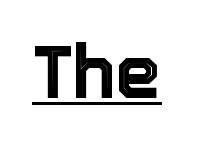
This sample has the flowing, uneven cadence of proportional lettering. The typography opts for an upright posture over an oblique one. Each word holds together tightly as a unit, with standard inter-letter gaps. Notice how a bar underscores the lettering throughout.
